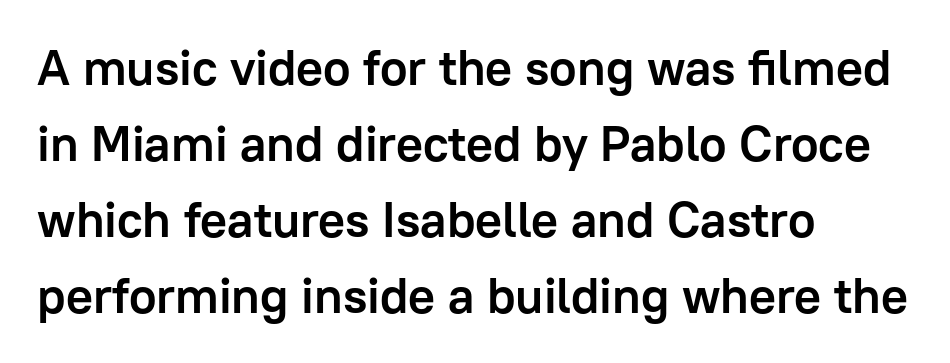
The lettering holds an erect, upright posture throughout. Notice how thick the strokes are: this is what a full bold looks like. Leading: standard. Glance below the letters and you will spot only blank space.
